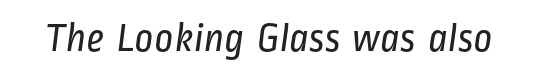
Varying glyph widths throughout — classic text-font behaviour. Between one letter and the next there's only the usual sliver of space. The rendering shows plain stroke endings on the letterforms — a sans-serif design. The string is rendered with underlining switched off.
